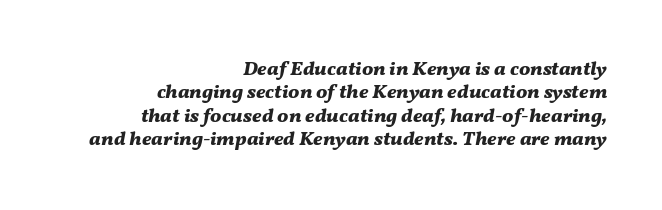
Q: Is the text bold? A: Yes.
Q: Is the text italic (slanted)? A: Yes, it leans right by about 11 degrees.
Q: Is the text underlined? A: No.
Q: How is the paragraph aligned? A: Right-aligned.
Q: Is the spacing between letters normal or unusually wide? A: Normal.
